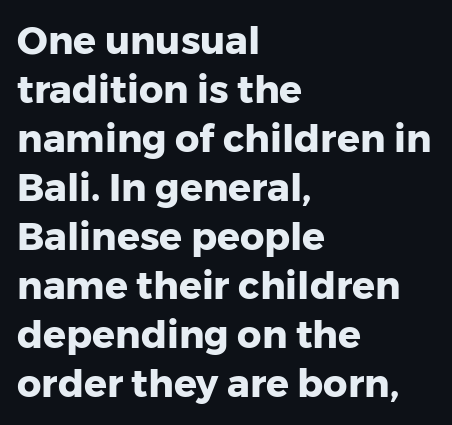
The space between consecutive lines is moderate. Every character sits straight up, as roman type does. Which margin do the lines hug? The left one — the right edge is uneven. Short note: letters normally spaced. Bare-footed words on every line.
